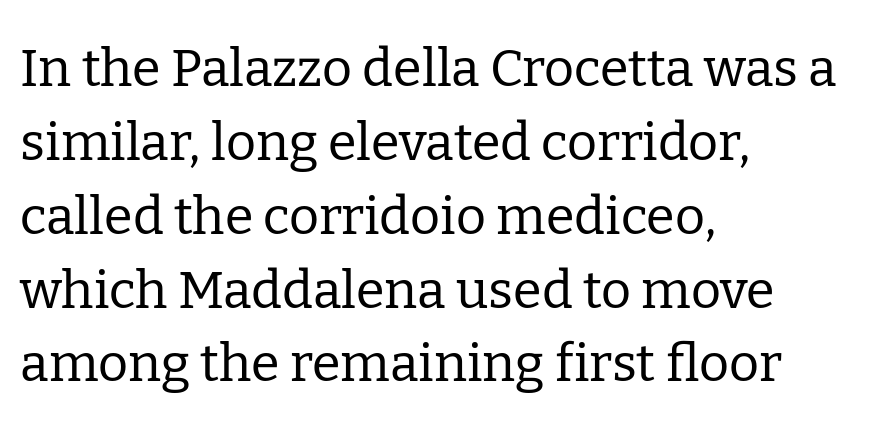
The letters advance in unequal steps, a hallmark of proportional type. Plain, unruled lines of type. The face looks like a standard text weight, possibly lighter. The font's upright variant was chosen for this text.
